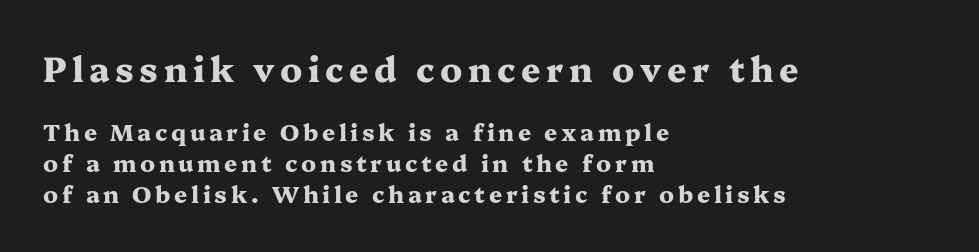
The image shows 34 px heavy, wide serif type, upright; set left-aligned, normal line spacing (1.33x), not underlined; the first (top) block is 1.48x larger; medium stroke contrast and a medium x-height.
